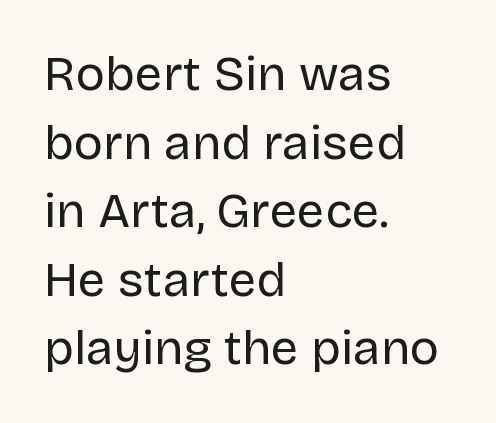
Q: Is the text bold? A: No.
Q: Is the text italic (slanted)? A: No, it is upright.
Q: Is the typeface a serif or a sans-serif typeface? A: Sans-serif.
Q: Is the text underlined? A: No.
Q: How is the paragraph aligned? A: Left-aligned.
Q: Is the spacing between letters normal or unusually wide? A: Normal.
Q: Is the spacing between lines tight, normal or loose? A: Normal.
Q: Width (condensed, normal, or wide)? A: Normal.
Q: Stroke contrast? A: Low.
Q: x-height? A: Large.
Q: Monospaced? A: No.
